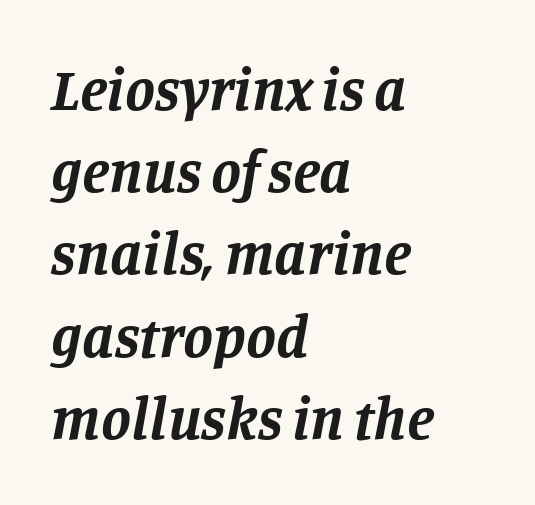
{"serif": "yes", "italic": "yes", "lean": "right", "slant_degrees": 11, "bold": "yes", "weight": "bold", "width": "normal", "stroke_contrast": "low", "x_height": "large", "monospaced": "no", "underline": "no", "align": "left", "line_spacing": "normal", "line_spacing_ratio": 1.37, "letter_spacing": "normal", "letter_spacing_em": 0.0, "glyph_px": 60}
